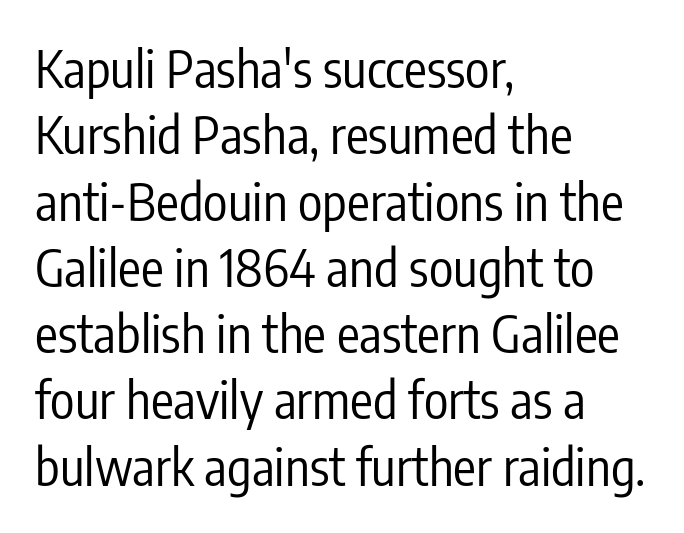
Students, note that the glyphs here touch the page at normal intervals. Caption: multi-line text, flush left, ragged right. The text was rendered using a sans face with plain stroke endings. Beneath every word, the page is bare. If you drew a line through each stem, it would be perfectly vertical.
